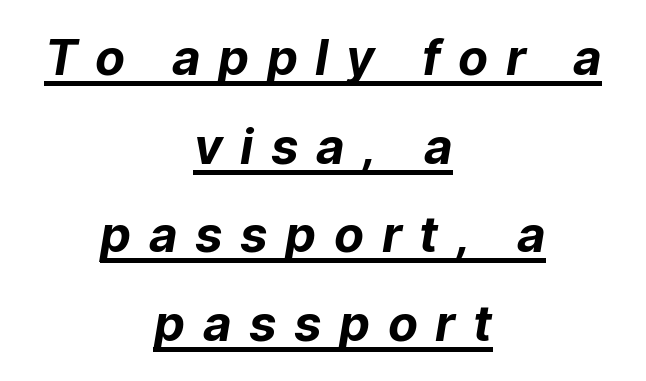
The image shows 49 px bold sans-serif type; set centered, line spacing 1.81x, unusually wide letter spacing (+0.36 em), underlined; low stroke contrast and a medium x-height.
